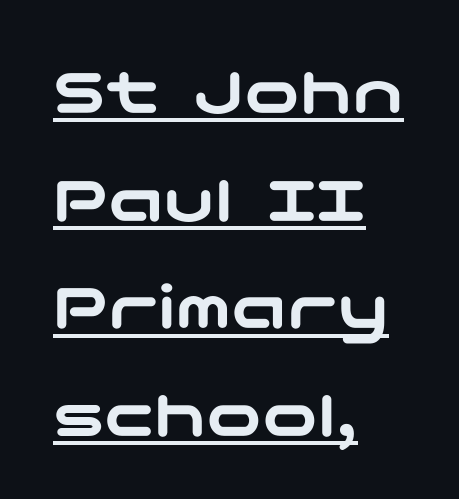
Quick note: underline on. How are the letters spaced? Ordinarily, with no added tracking. Does the leading feel generous? No, just average. Compared with a centered layout, this one pins lines to the left instead. Is there any slant? The stems are plumb.
